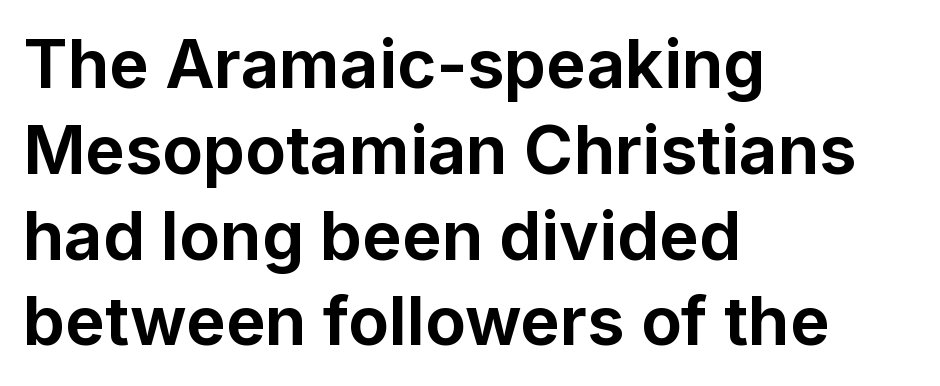
{"serif": "no", "italic": "no", "bold": "yes", "weight": "bold", "width": "normal", "stroke_contrast": "low", "x_height": "medium", "monospaced": "no", "underline": "no", "align": "left", "line_spacing": "normal", "line_spacing_ratio": 1.28, "letter_spacing": "normal", "letter_spacing_em": 0.0, "glyph_px": 67}
